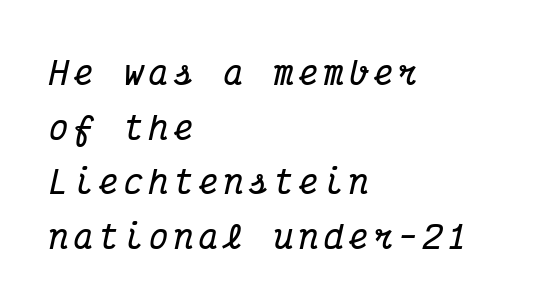
{"serif": "yes", "italic": "yes", "lean": "right", "slant_degrees": 12, "bold": "yes", "weight": "bold", "width": "condensed", "stroke_contrast": "medium", "x_height": "medium", "monospaced": "yes", "underline": "no", "align": "left", "line_spacing_ratio": 1.71, "glyph_px": 32}
